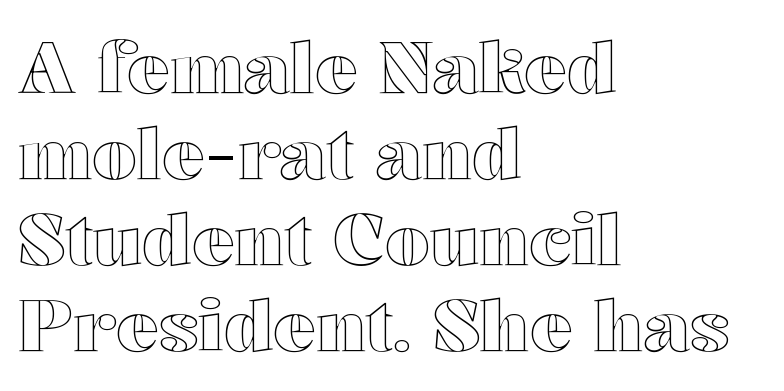
{"italic": "no", "width": "wide", "x_height": "medium", "monospaced": "no", "underline": "no", "align": "left", "line_spacing_ratio": 1.21, "letter_spacing": "normal", "letter_spacing_em": 0.0, "glyph_px": 71}
